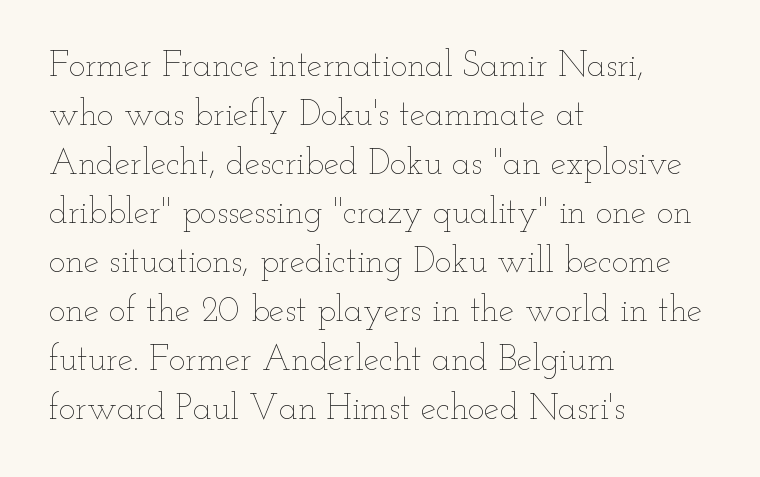
The image shows 35 px thin, wide type, upright; set left-aligned, normal line spacing (1.4x), normal letter spacing, not underlined; low stroke contrast and a small x-height.
